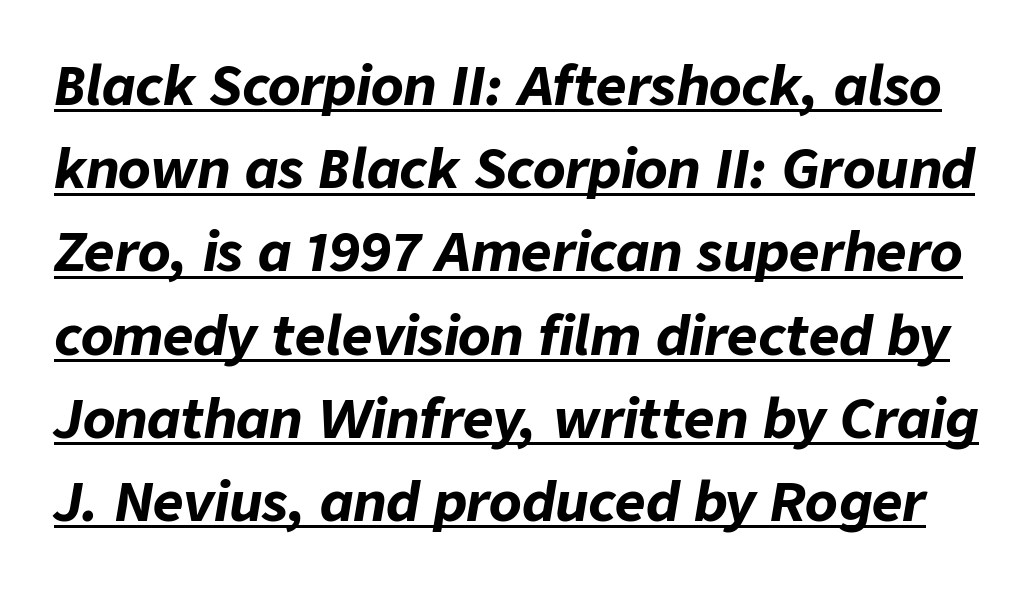
The designer left line spacing at the default. Inter-character spacing is left at the font's built-in metrics. Italic: yes, the glyphs are oblique. Beneath each row of characters lies a ruled line.
